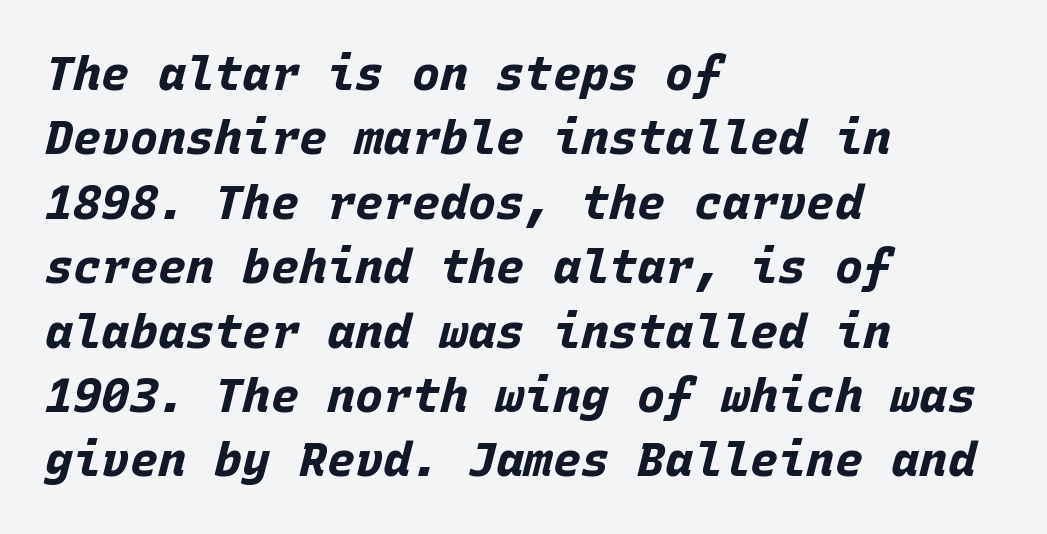
{"italic": "yes", "lean": "right", "slant_degrees": 15, "bold": "yes", "weight": "bold", "width": "normal", "stroke_contrast": "low", "x_height": "large", "monospaced": "yes", "underline": "no", "align": "left", "line_spacing": "normal", "line_spacing_ratio": 1.37, "letter_spacing": "normal", "letter_spacing_em": 0.0, "glyph_px": 47}
